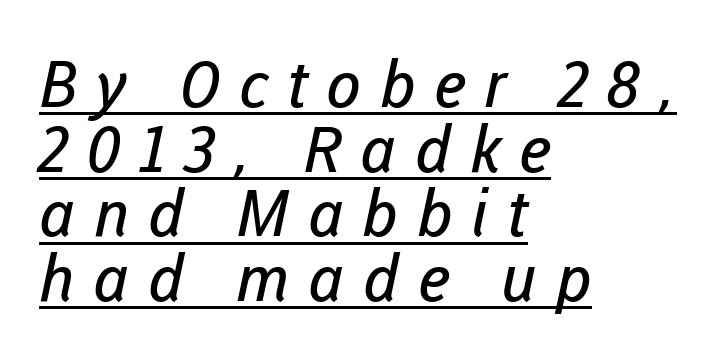
{"serif": "no", "bold": "no", "weight": "regular", "width": "normal", "stroke_contrast": "low", "x_height": "medium", "monospaced": "no", "underline": "yes", "align": "left", "line_spacing": "tight", "line_spacing_ratio": 1.01, "letter_spacing": "wide", "letter_spacing_em": 0.29, "glyph_px": 64}
